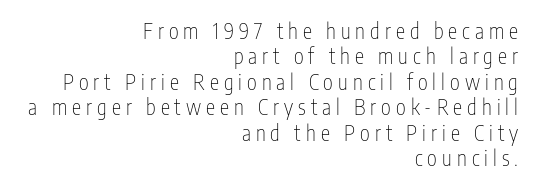
{"italic": "no", "bold": "no", "underline": "no", "align": "right", "line_spacing_ratio": 1.21, "letter_spacing": "wide", "letter_spacing_em": 0.24, "glyph_px": 21}
